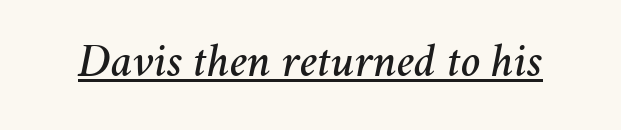
Quick note: underline on. Looks like regular typesetting: each glyph gets only the width it needs. Emphasis-style slanted type is in use. Nothing unusual about the tracking: characters are spaced as the font intends.
